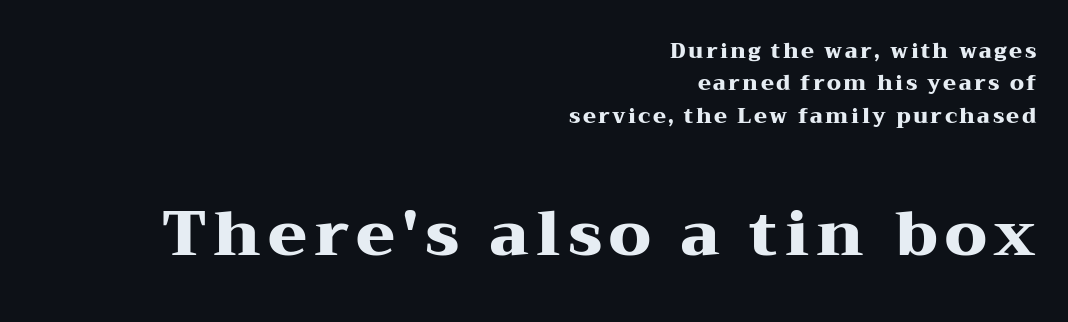
Bigger letters appear in the bottom chunk; the top chunk is reduced. Check under the words: just untouched page. Look at the stroke-to-counter ratio: heavy, a bold. Look at the bottom of the vertical strokes: they flare into serifs here. The letters advance in unequal steps, a hallmark of proportional type.
